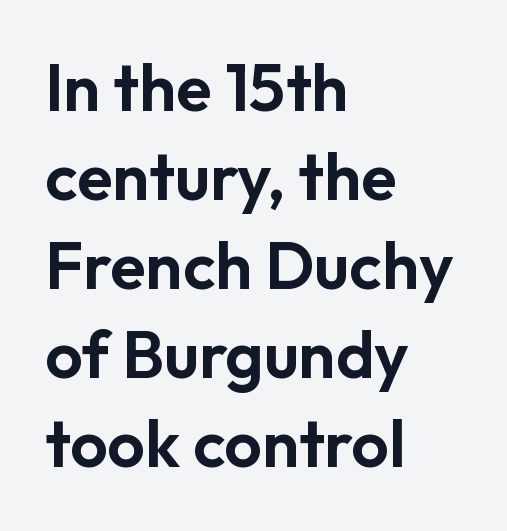
{"serif": "no", "italic": "no", "width": "normal", "stroke_contrast": "low", "x_height": "medium", "monospaced": "no", "underline": "no", "align": "left", "line_spacing": "normal", "line_spacing_ratio": 1.35, "letter_spacing": "normal", "letter_spacing_em": 0.0, "glyph_px": 66}
